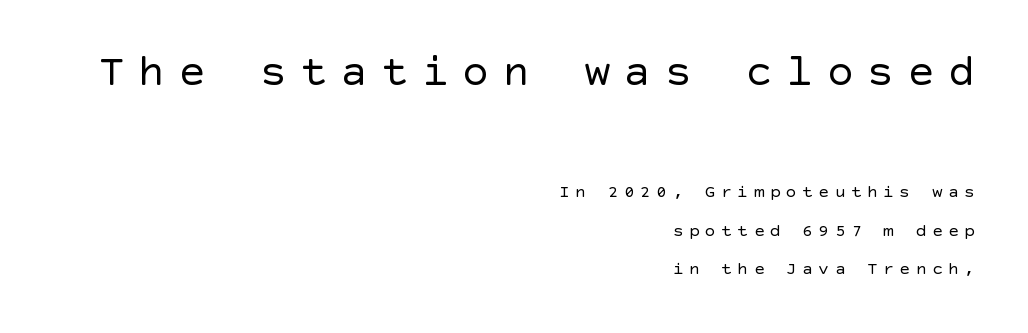
The image shows 45 px regular-weight sans-serif type, upright; set right-aligned, loose line spacing (2.12x), unusually wide letter spacing (+0.3 em), not underlined; the first (top) block is 2.5x larger; a large x-height.
